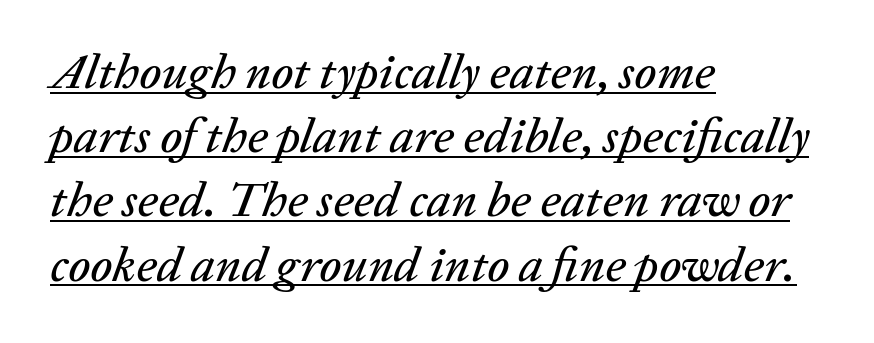
The image shows 49 px text type, italic (leaning right); set left-aligned, normal line spacing (1.31x), normal letter spacing, underlined; low stroke contrast and a medium x-height.
